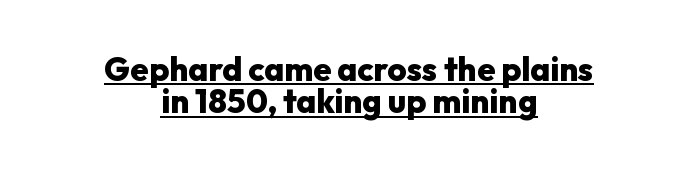
The image shows 33 px heavy sans-serif type, upright; set centered, tight line spacing (0.98x), normal letter spacing, underlined; low stroke contrast and a medium x-height.
